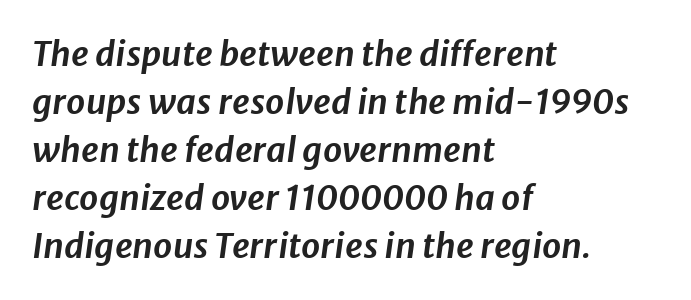
{"italic": "yes", "lean": "right", "slant_degrees": 8, "width": "normal", "stroke_contrast": "low", "x_height": "medium", "monospaced": "no", "underline": "no", "align": "left", "line_spacing": "normal", "line_spacing_ratio": 1.41, "letter_spacing": "normal", "letter_spacing_em": 0.0, "glyph_px": 34}
